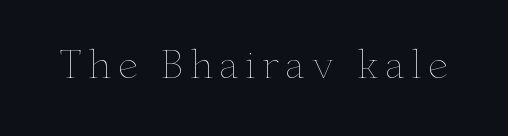
{"italic": "no", "bold": "no", "weight": "thin", "width": "wide", "stroke_contrast": "low", "x_height": "small", "monospaced": "no", "underline": "no", "glyph_px": 37}
